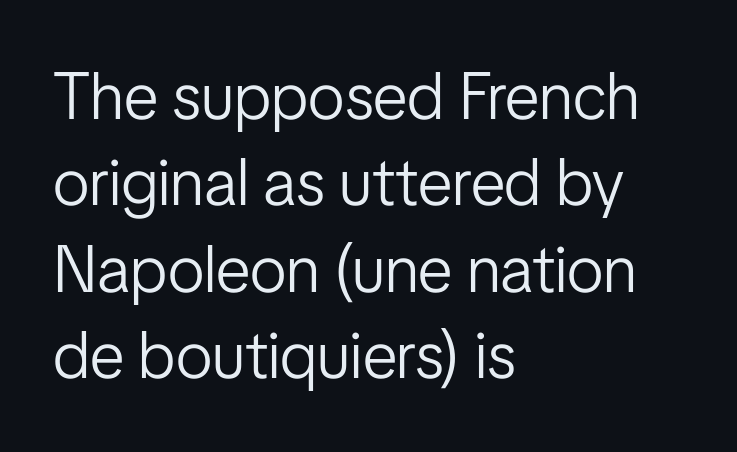
Proportional: the letters do not fall into vertical columns. Horizontal alignment here is leftward, the default for most running prose. It's the straight-up-and-down kind of type. Is the stroke heavy? The answer is a plain regular-or-lighter. Between one letter and the next there's only the usual sliver of space.
